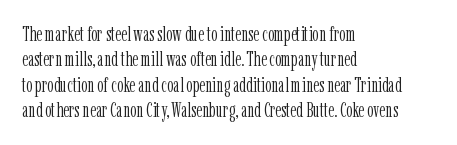
{"italic": "no", "bold": "no", "underline": "no", "align": "left", "line_spacing": "normal", "line_spacing_ratio": 1.27, "letter_spacing": "normal", "letter_spacing_em": 0.0, "glyph_px": 20}
